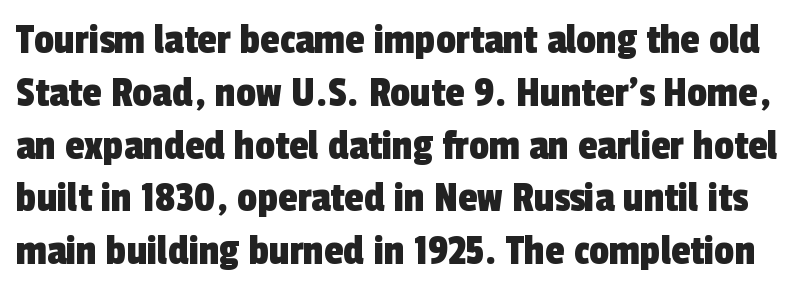
The image shows 44 px condensed sans-serif type; set line spacing 1.2x, normal letter spacing, not underlined; a medium x-height.
